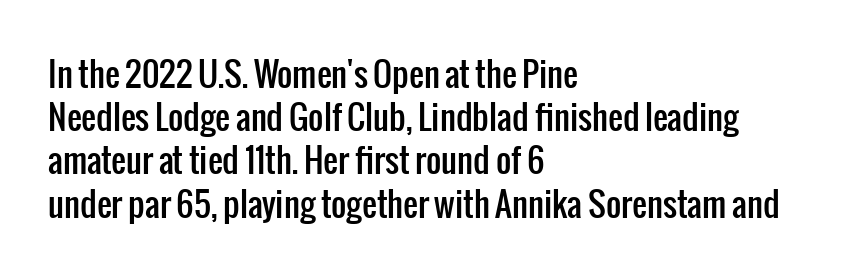
The image shows 33 px condensed sans-serif type, upright; set left-aligned, normal line spacing (1.31x), normal letter spacing, not underlined; low stroke contrast and a medium x-height.
